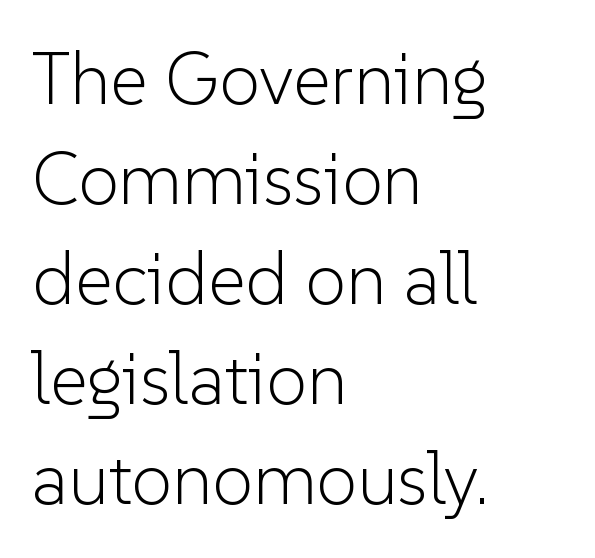
The image shows 73 px light sans-serif type, upright; set left-aligned, normal line spacing (1.37x), normal letter spacing, not underlined; low stroke contrast and a medium x-height.
